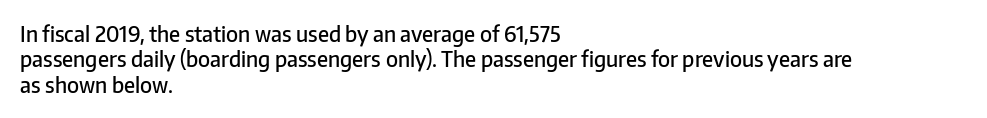
{"italic": "no", "bold": "semi", "underline": "no", "align": "left", "line_spacing_ratio": 1.21, "letter_spacing": "normal", "letter_spacing_em": 0.0, "glyph_px": 21}
